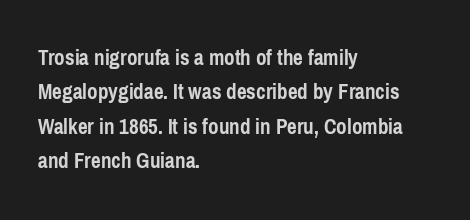
Q: Is the text bold? A: Yes.
Q: Is the text italic (slanted)? A: No, it is upright.
Q: Is the text underlined? A: No.
Q: How is the paragraph aligned? A: Left-aligned.
Q: Is the spacing between letters normal or unusually wide? A: Normal.
Q: Is the spacing between lines tight, normal or loose? A: Normal.
